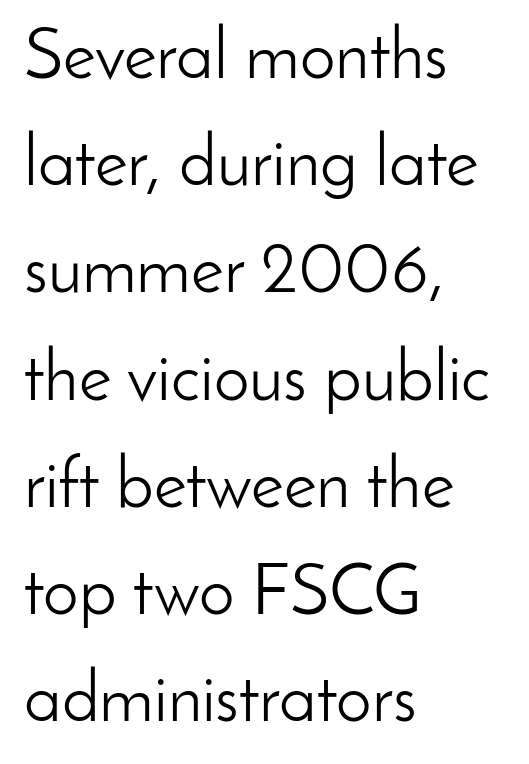
Q: Is the text bold? A: No.
Q: Is the text italic (slanted)? A: No, it is upright.
Q: Is the typeface a serif or a sans-serif typeface? A: Sans-serif.
Q: Is the text underlined? A: No.
Q: How is the paragraph aligned? A: Left-aligned.
Q: Is the spacing between letters normal or unusually wide? A: Normal.
Q: Is the spacing between lines tight, normal or loose? A: Normal.
Q: Width (condensed, normal, or wide)? A: Normal.
Q: Stroke contrast? A: Low.
Q: x-height? A: Small.
Q: Monospaced? A: No.
